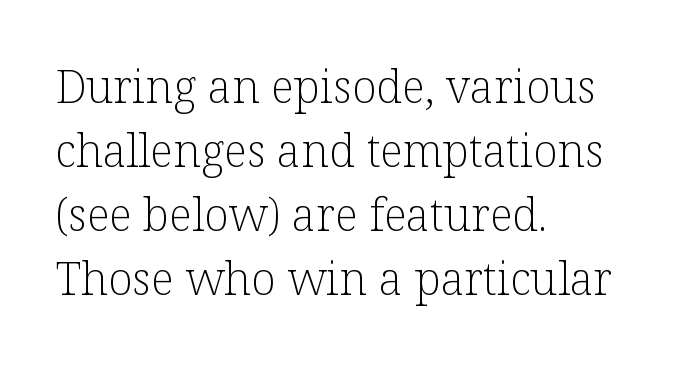
The image shows 45 px light serif type, upright; set left-aligned, normal line spacing (1.42x), normal letter spacing, not underlined; low stroke contrast and a medium x-height.
